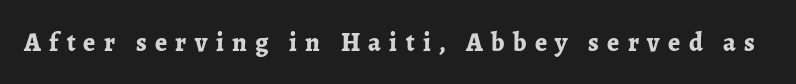
{"italic": "no", "bold": "yes", "underline": "no", "letter_spacing": "wide", "letter_spacing_em": 0.32, "glyph_px": 26}
